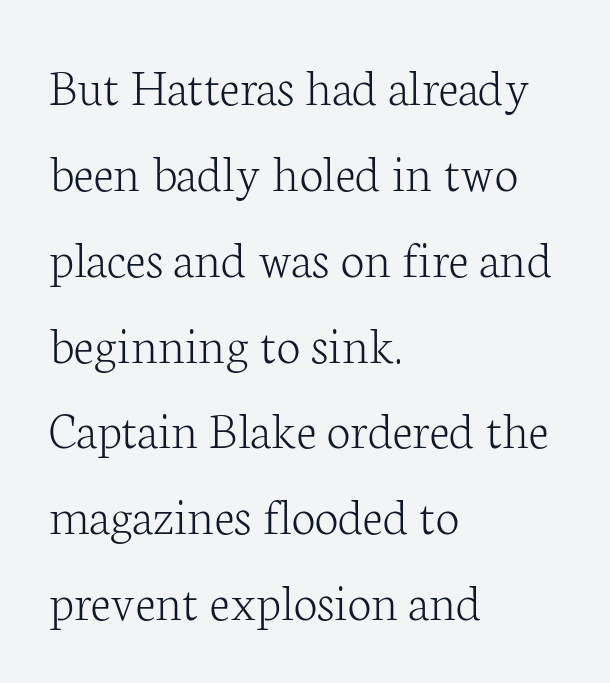
Q: Is the text bold? A: No.
Q: Is the text italic (slanted)? A: No, it is upright.
Q: Is the typeface a serif or a sans-serif typeface? A: Serif.
Q: Is the text underlined? A: No.
Q: How is the paragraph aligned? A: Left-aligned.
Q: Is the spacing between letters normal or unusually wide? A: Normal.
Q: Is the spacing between lines tight, normal or loose? A: Normal.
Q: Width (condensed, normal, or wide)? A: Normal.
Q: Stroke contrast? A: Low.
Q: x-height? A: Medium.
Q: Monospaced? A: No.
